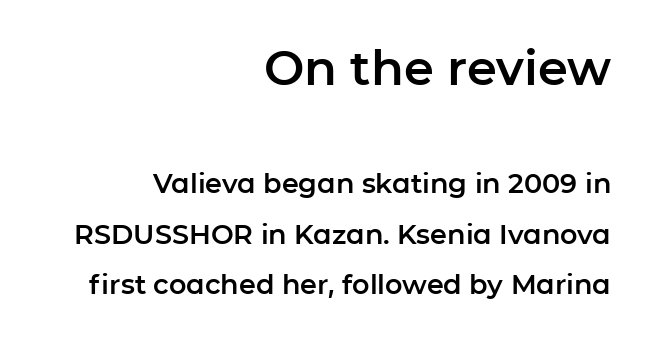
The image shows 48 px sans-serif type, upright; set right-aligned, line spacing 1.87x, normal letter spacing, not underlined; the first (top) block is 1.78x larger; low stroke contrast and a medium x-height.
